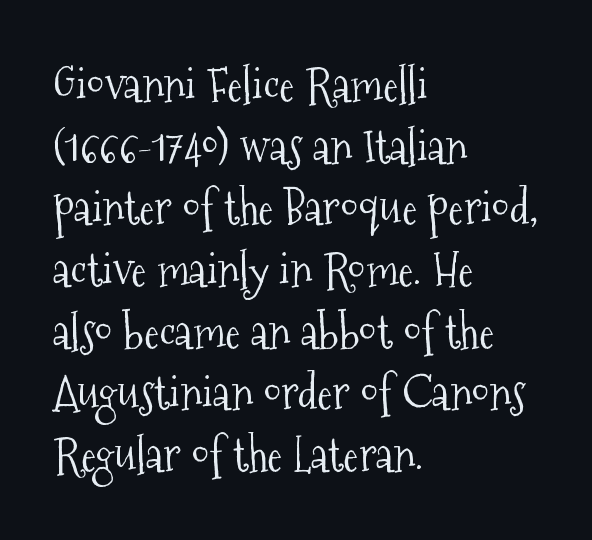
These lines are set flush left with a ragged right edge. This is not heavy type; no bold has been used. This rendering employs a face with finishing strokes, i.e., a serif. Honestly, the letter spacing is just normal — you wouldn't notice it. This sample has the flowing, uneven cadence of proportional lettering.
